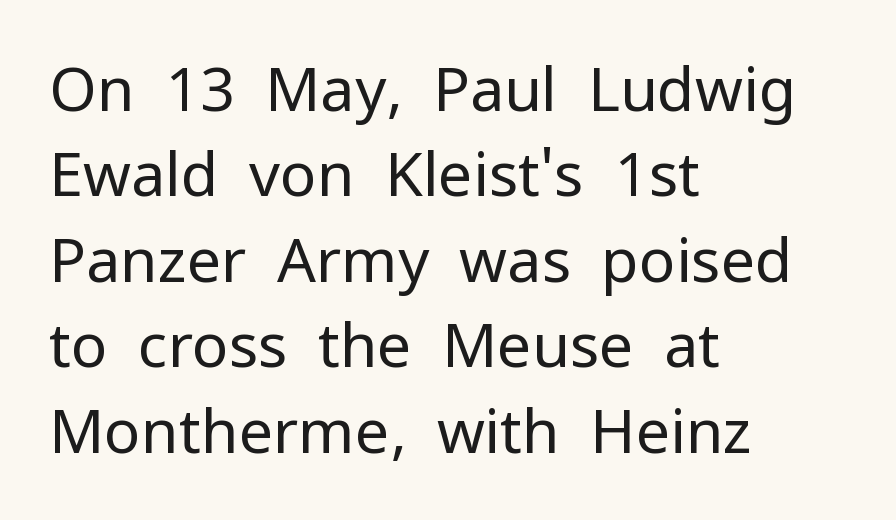
The image shows 61 px regular-weight sans-serif type, upright; set left-aligned, normal line spacing (1.4x), normal letter spacing, not underlined; low stroke contrast and a medium x-height.
